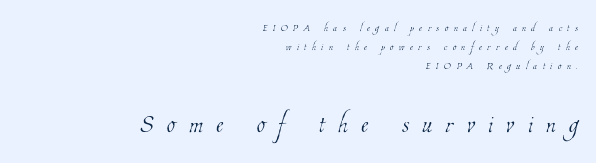
{"bold": "no", "weight": "thin", "width": "condensed", "stroke_contrast": "low", "x_height": "medium", "monospaced": "no", "underline": "no", "align": "right", "line_spacing": "normal", "line_spacing_ratio": 1.34, "letter_spacing": "wide", "letter_spacing_em": 0.39, "larger_block": "second", "size_ratio": 2.43, "glyph_px": 34}
